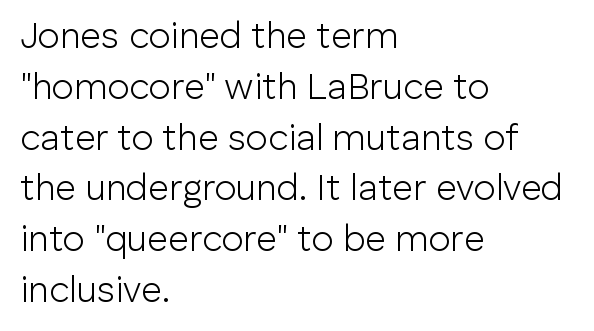
{"serif": "no", "italic": "no", "bold": "no", "weight": "light", "width": "normal", "stroke_contrast": "low", "x_height": "medium", "monospaced": "no", "underline": "no", "align": "left", "line_spacing": "normal", "line_spacing_ratio": 1.41, "letter_spacing": "normal", "letter_spacing_em": 0.0, "glyph_px": 36}
